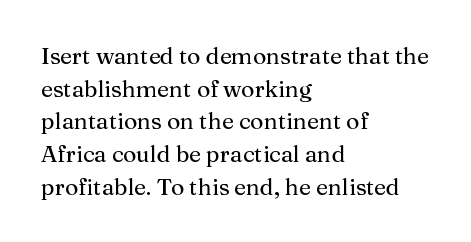
Q: Is the text bold? A: No.
Q: Is the text italic (slanted)? A: No, it is upright.
Q: Is the text underlined? A: No.
Q: How is the paragraph aligned? A: Left-aligned.
Q: Is the spacing between letters normal or unusually wide? A: Normal.
Q: Is the spacing between lines tight, normal or loose? A: Normal.
